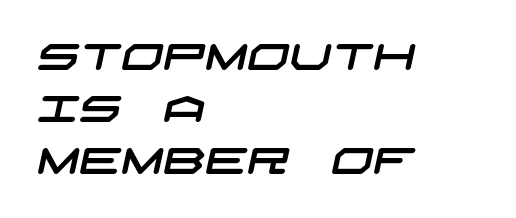
The image shows 37 px wide sans-serif type; set left-aligned, normal line spacing (1.41x), normal letter spacing, not underlined; low stroke contrast and a large x-height.
